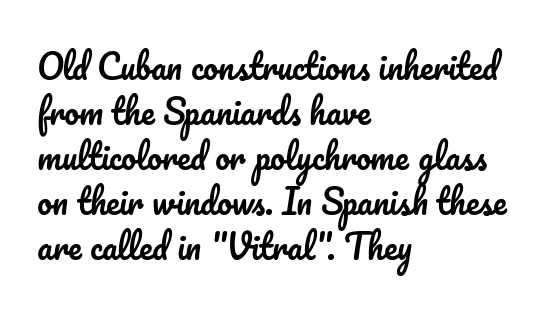
Q: Is the text italic (slanted)? A: Yes.
Q: Is the text underlined? A: No.
Q: How is the paragraph aligned? A: Left-aligned.
Q: Is the spacing between letters normal or unusually wide? A: Normal.
Q: Is the spacing between lines tight, normal or loose? A: Normal.
Q: Width (condensed, normal, or wide)? A: Normal.
Q: Stroke contrast? A: Low.
Q: x-height? A: Small.
Q: Monospaced? A: No.
